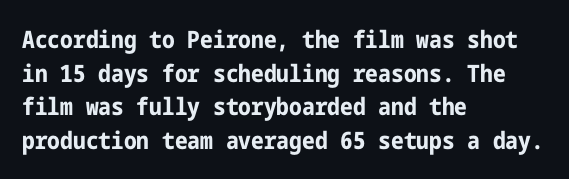
Q: Is the text bold? A: Yes.
Q: Is the text italic (slanted)? A: No, it is upright.
Q: Is the text underlined? A: No.
Q: How is the paragraph aligned? A: Left-aligned.
Q: Is the spacing between letters normal or unusually wide? A: Normal.
Q: Is the spacing between lines tight, normal or loose? A: Normal.
